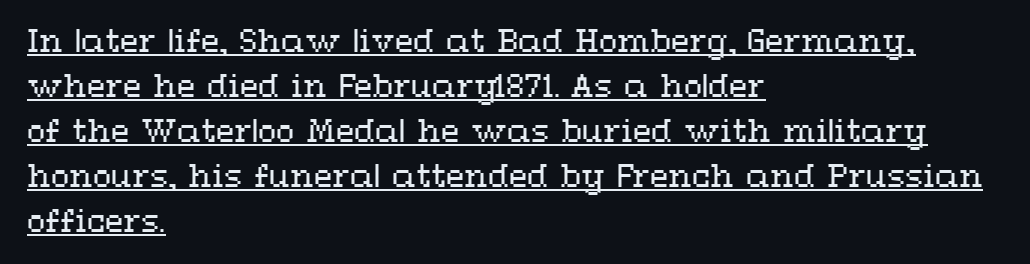
Q: Is the text bold? A: No.
Q: Is the text italic (slanted)? A: No, it is upright.
Q: Is the text underlined? A: Yes.
Q: How is the paragraph aligned? A: Left-aligned.
Q: Is the spacing between letters normal or unusually wide? A: Normal.
Q: Is the spacing between lines tight, normal or loose? A: Normal.
Q: Width (condensed, normal, or wide)? A: Wide.
Q: Stroke contrast? A: Medium.
Q: x-height? A: Medium.
Q: Monospaced? A: No.
